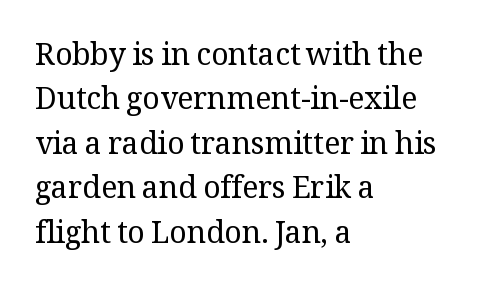
Examine the stroke ends and you'll spot serifs. In terms of posture, this sample is upright. Leftover space on each line is placed entirely after the last word. The cut favours lightness, reaching ordinary text weight at its darkest.
